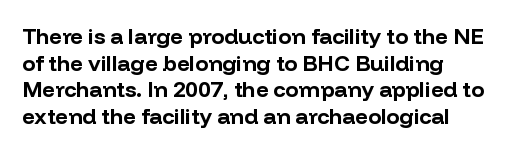
The image shows 22 px bold type, upright; set line spacing 1.21x, normal letter spacing, not underlined.
